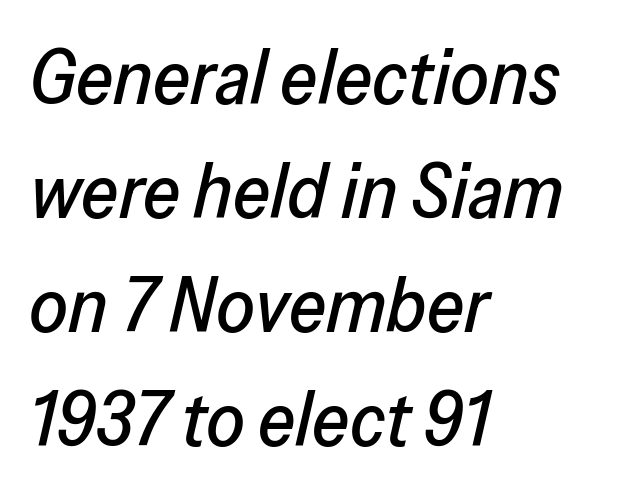
The image shows 76 px text type, italic (leaning right); set left-aligned, normal line spacing (1.5x), normal letter spacing, not underlined; low stroke contrast and a medium x-height.
